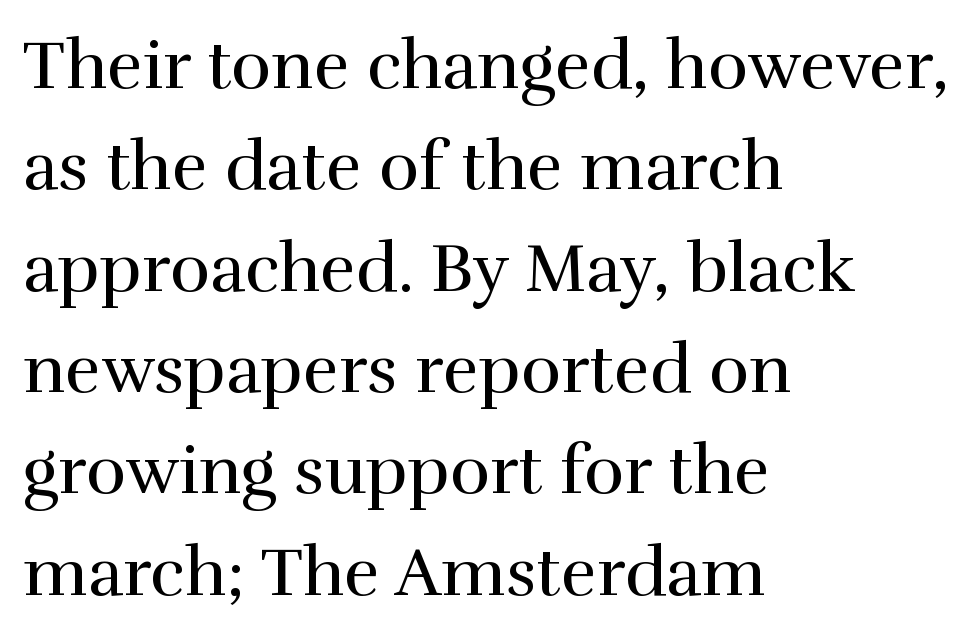
The image shows 68 px regular-weight serif type, upright; set left-aligned, normal line spacing (1.49x), normal letter spacing, not underlined; a medium x-height.
